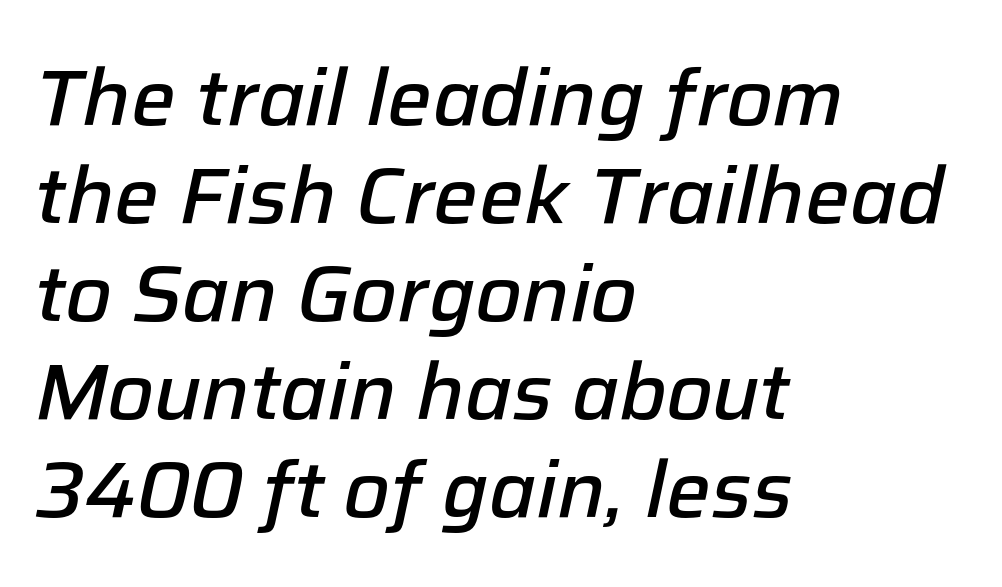
{"italic": "yes", "lean": "right", "slant_degrees": 12, "bold": "semi", "weight": "semibold", "width": "normal", "stroke_contrast": "low", "x_height": "medium", "monospaced": "no", "underline": "no", "align": "left", "line_spacing_ratio": 1.24, "letter_spacing": "normal", "letter_spacing_em": 0.0, "glyph_px": 79}
